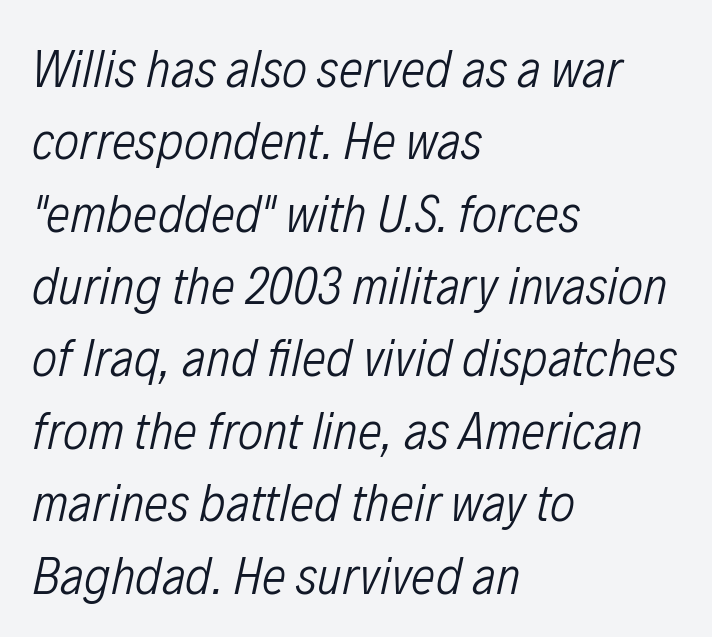
Unmarked baselines from the first word to the last. Short and long lines alike share a common starting point at left. Glyph-to-glyph distance matches everyday printed text. Is the type slanted? Yes — the strokes lean at a clear angle.
